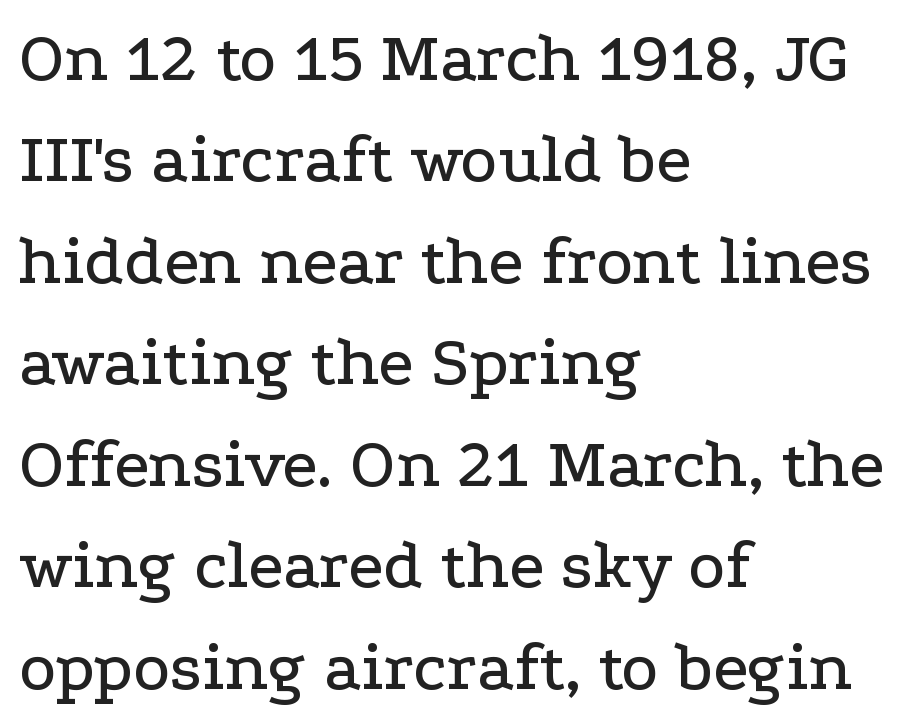
{"serif": "yes", "italic": "no", "width": "wide", "stroke_contrast": "low", "x_height": "medium", "monospaced": "no", "underline": "no", "align": "left", "line_spacing": "normal", "line_spacing_ratio": 1.45, "letter_spacing": "normal", "letter_spacing_em": 0.0, "glyph_px": 70}
